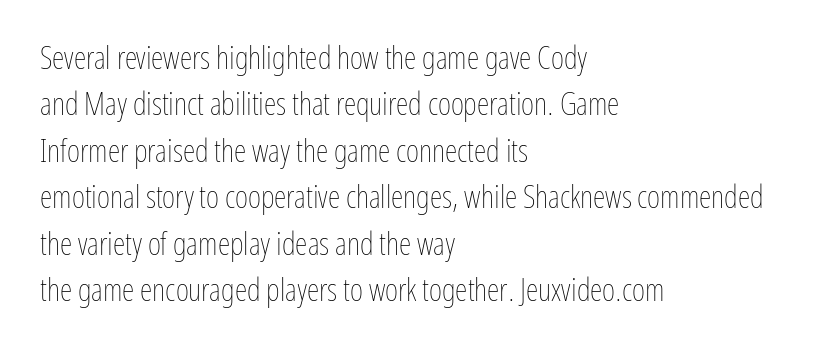
The font is comparable to plain body text, perhaps lighter. Descender tails drop into unmarked territory. Horizontal alignment here is leftward, the default for most running prose. These lines are rendered in a variable-pitch font. Honestly, the letter spacing is just normal — you wouldn't notice it.
